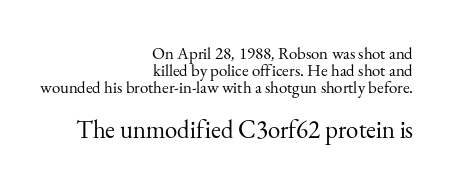
The image shows 25 px text type, upright; set right-aligned, tight line spacing (1.0x), normal letter spacing, not underlined; the second (bottom) block is 1.47x larger.
